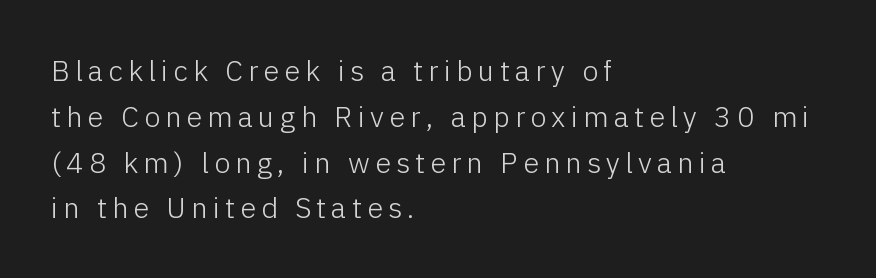
The face used here is a sans, in the tradition of grotesques and geometrics. If you measured baseline to baseline, you'd find a middling distance. The weight would be labelled regular, book, light, or lighter still. The string is rendered with underlining switched off.
